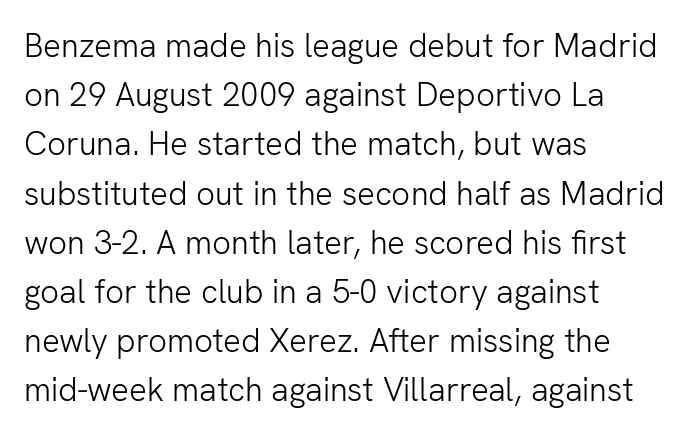
Q: Is the text bold? A: No.
Q: Is the text italic (slanted)? A: No, it is upright.
Q: Is the typeface a serif or a sans-serif typeface? A: Sans-serif.
Q: Is the text underlined? A: No.
Q: How is the paragraph aligned? A: Left-aligned.
Q: Is the spacing between letters normal or unusually wide? A: Normal.
Q: Is the spacing between lines tight, normal or loose? A: Normal.
Q: Width (condensed, normal, or wide)? A: Normal.
Q: Stroke contrast? A: Low.
Q: x-height? A: Medium.
Q: Monospaced? A: No.
